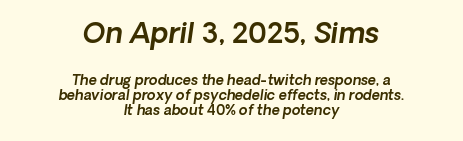
{"italic": "yes", "lean": "right", "slant_degrees": 8, "width": "normal", "x_height": "medium", "monospaced": "no", "underline": "no", "align": "center", "line_spacing": "tight", "line_spacing_ratio": 1.06, "letter_spacing": "normal", "letter_spacing_em": 0.0, "larger_block": "first", "size_ratio": 2.0, "glyph_px": 28}
